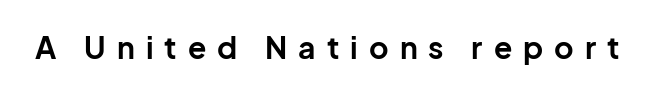
Each letter keeps its own natural width here, so spacing adapts to shape. The glyphs are unaccompanied by any horizontal stroke below them. The gaps between neighbouring characters are conspicuously large. The glyphs in this specimen are sans serif.
